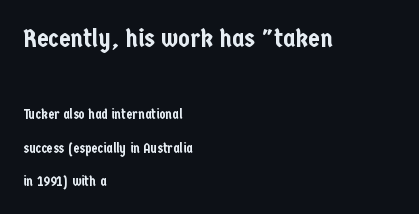
{"italic": "no", "underline": "no", "align": "left", "line_spacing": "loose", "line_spacing_ratio": 2.4, "letter_spacing": "normal", "letter_spacing_em": 0.0, "larger_block": "first", "size_ratio": 1.86, "glyph_px": 26}
